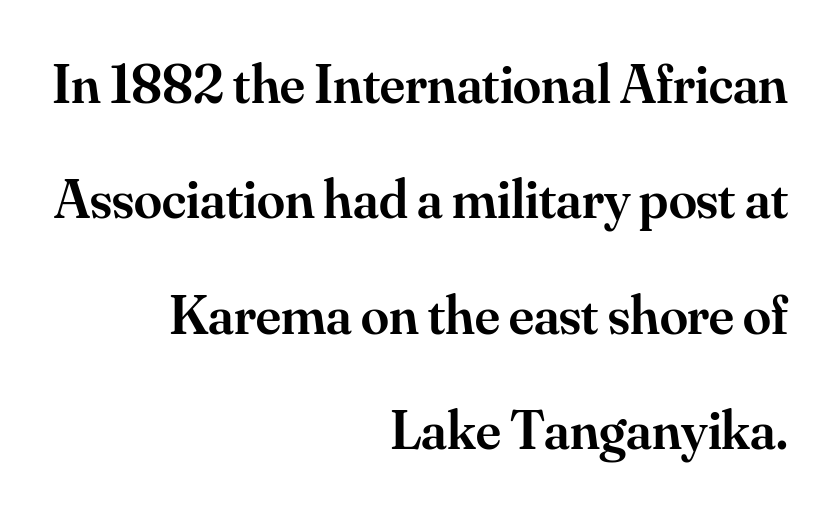
The image shows 56 px semibold serif type, upright; set right-aligned, loose line spacing (2.06x), normal letter spacing, not underlined; medium stroke contrast and a small x-height.
